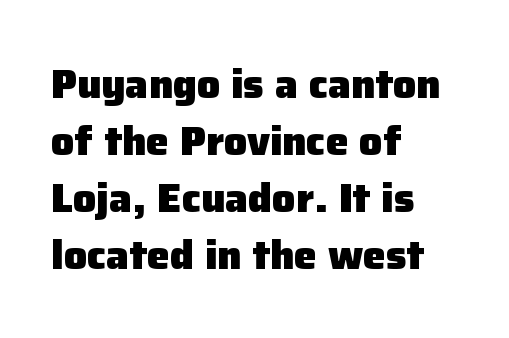
{"serif": "no", "italic": "no", "bold": "yes", "weight": "heavy", "width": "normal", "stroke_contrast": "low", "x_height": "medium", "monospaced": "no", "underline": "no", "align": "left", "line_spacing": "normal", "line_spacing_ratio": 1.39, "letter_spacing": "normal", "letter_spacing_em": 0.0, "glyph_px": 41}
